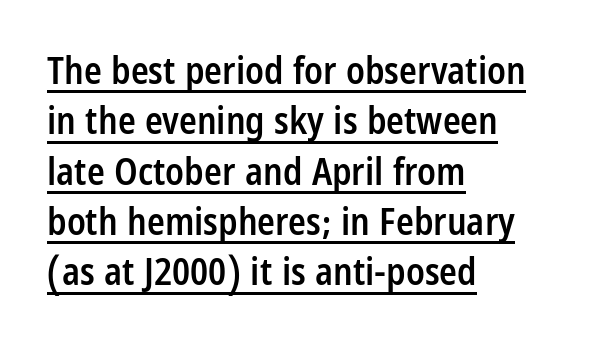
{"serif": "no", "italic": "no", "bold": "semi", "weight": "semibold", "width": "condensed", "stroke_contrast": "low", "x_height": "large", "monospaced": "no", "underline": "yes", "align": "left", "line_spacing": "normal", "line_spacing_ratio": 1.36, "letter_spacing": "normal", "letter_spacing_em": 0.0, "glyph_px": 37}
